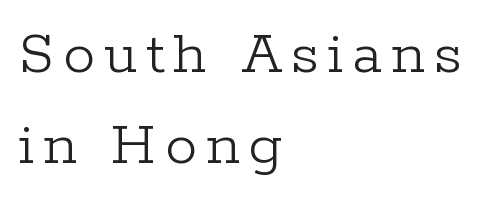
The image shows 65 px light serif type, upright; set left-aligned, normal line spacing (1.4x), not underlined; low stroke contrast and a medium x-height.
